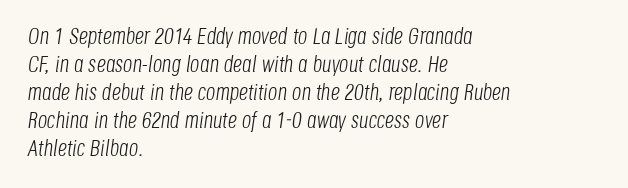
{"italic": "yes", "lean": "right", "slant_degrees": 8, "bold": "no", "underline": "no", "align": "left", "line_spacing_ratio": 1.22, "letter_spacing": "normal", "letter_spacing_em": 0.0, "glyph_px": 23}
